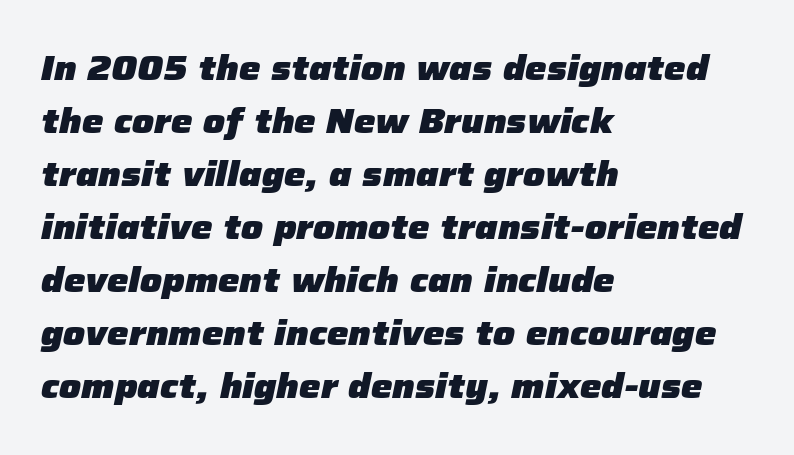
The typesetting leans heavy: a genuine bold. The rendering uses a moderate line-height, typical for paragraphs. Spacing verdict: proportional, widths tailored to each character. Characters follow at the spacing the type designer built in. Honestly, there is no underline to notice here at all.
